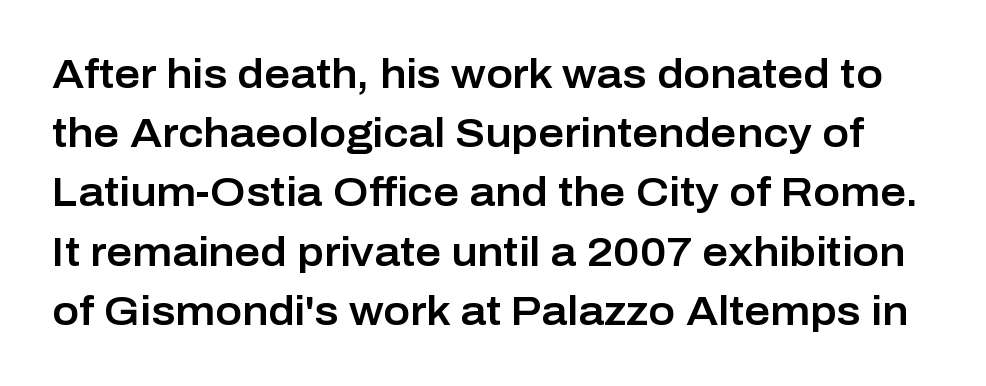
Q: Is the text italic (slanted)? A: No, it is upright.
Q: Is the typeface a serif or a sans-serif typeface? A: Sans-serif.
Q: Is the text underlined? A: No.
Q: Is the spacing between letters normal or unusually wide? A: Normal.
Q: Is the spacing between lines tight, normal or loose? A: Normal.
Q: Width (condensed, normal, or wide)? A: Normal.
Q: Stroke contrast? A: Low.
Q: x-height? A: Medium.
Q: Monospaced? A: No.
